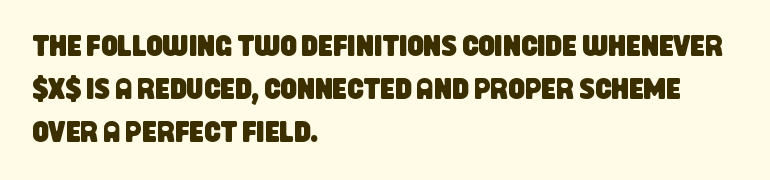
The image shows 29 px condensed sans-serif type; set left-aligned, normal line spacing (1.48x), normal letter spacing, not underlined; low stroke contrast and a large x-height.
